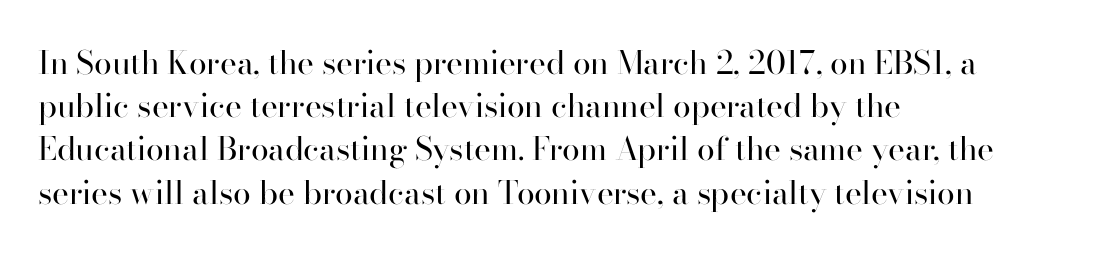
{"serif": "yes", "italic": "no", "bold": "no", "weight": "regular", "width": "normal", "stroke_contrast": "high", "x_height": "small", "monospaced": "no", "underline": "no", "align": "left", "line_spacing": "normal", "line_spacing_ratio": 1.35, "letter_spacing": "normal", "letter_spacing_em": 0.0, "glyph_px": 32}
